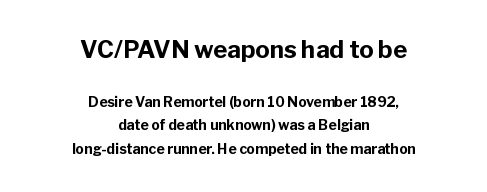
The image shows 24 px bold type, upright; set centered, normal line spacing (1.66x), normal letter spacing, not underlined; the first (top) block is 1.71x larger.
